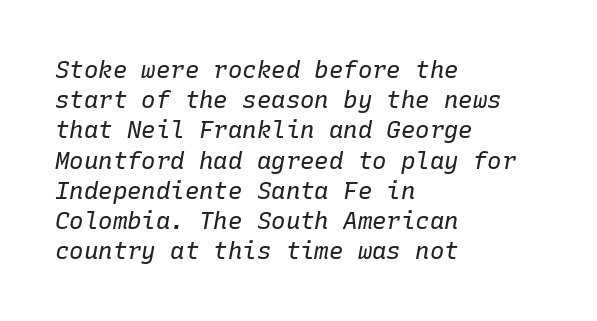
{"italic": "yes", "lean": "right", "slant_degrees": 10, "bold": "no", "underline": "no", "align": "left", "line_spacing": "normal", "line_spacing_ratio": 1.26, "letter_spacing": "normal", "letter_spacing_em": 0.0, "glyph_px": 24}
